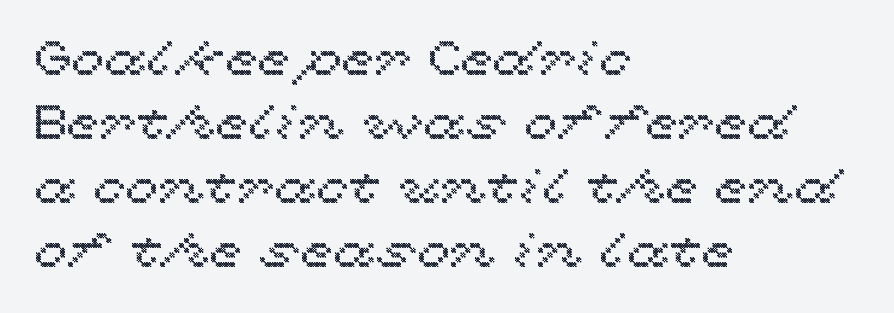
{"width": "wide", "x_height": "medium", "monospaced": "no", "underline": "no", "align": "left", "line_spacing": "normal", "line_spacing_ratio": 1.33, "letter_spacing": "normal", "letter_spacing_em": 0.0, "glyph_px": 48}
